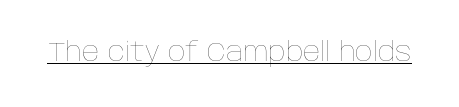
{"italic": "no", "bold": "no", "underline": "yes", "letter_spacing": "normal", "letter_spacing_em": 0.0, "glyph_px": 27}
